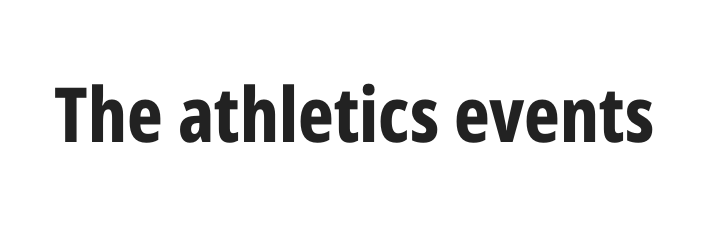
Q: Is the text bold? A: Yes.
Q: Is the text italic (slanted)? A: No, it is upright.
Q: Is the typeface a serif or a sans-serif typeface? A: Sans-serif.
Q: Is the text underlined? A: No.
Q: Is the spacing between letters normal or unusually wide? A: Normal.
Q: Width (condensed, normal, or wide)? A: Condensed.
Q: Stroke contrast? A: Low.
Q: x-height? A: Medium.
Q: Monospaced? A: No.
